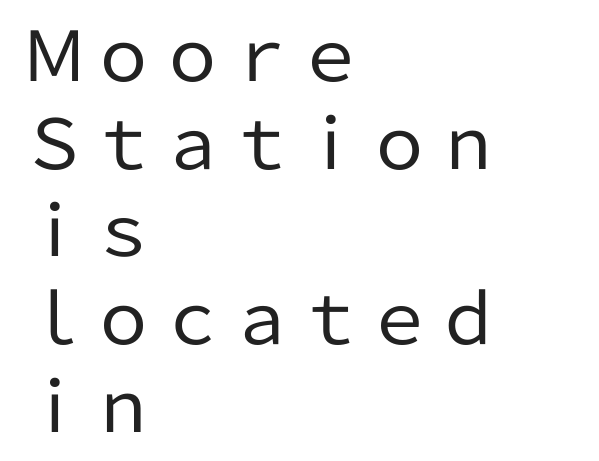
{"serif": "no", "italic": "no", "bold": "no", "weight": "regular", "width": "normal", "stroke_contrast": "low", "x_height": "medium", "monospaced": "no", "underline": "no", "align": "left", "line_spacing": "normal", "line_spacing_ratio": 1.27, "letter_spacing": "normal", "letter_spacing_em": 0.0, "glyph_px": 69}
